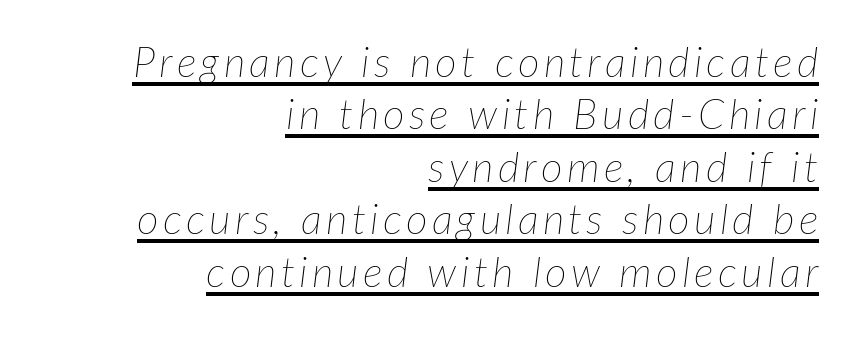
The image shows 42 px thin type, italic (leaning right); set right-aligned, normal line spacing (1.25x), underlined; low stroke contrast and a medium x-height.
